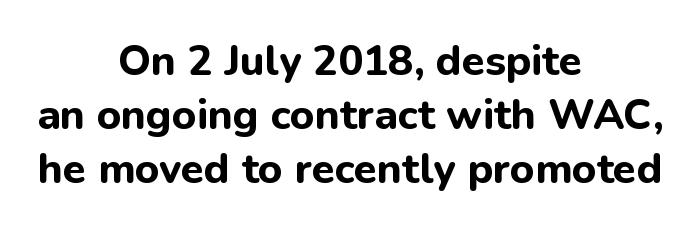
{"serif": "no", "italic": "no", "bold": "yes", "weight": "bold", "width": "normal", "stroke_contrast": "low", "x_height": "medium", "monospaced": "no", "underline": "no", "align": "center", "line_spacing": "normal", "line_spacing_ratio": 1.29, "letter_spacing": "normal", "letter_spacing_em": 0.0, "glyph_px": 42}
